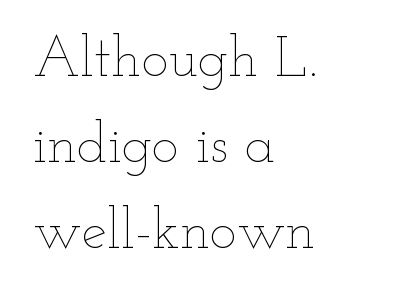
The image shows 57 px thin, wide type, upright; set left-aligned, normal line spacing (1.51x), normal letter spacing, not underlined; low stroke contrast and a small x-height.
